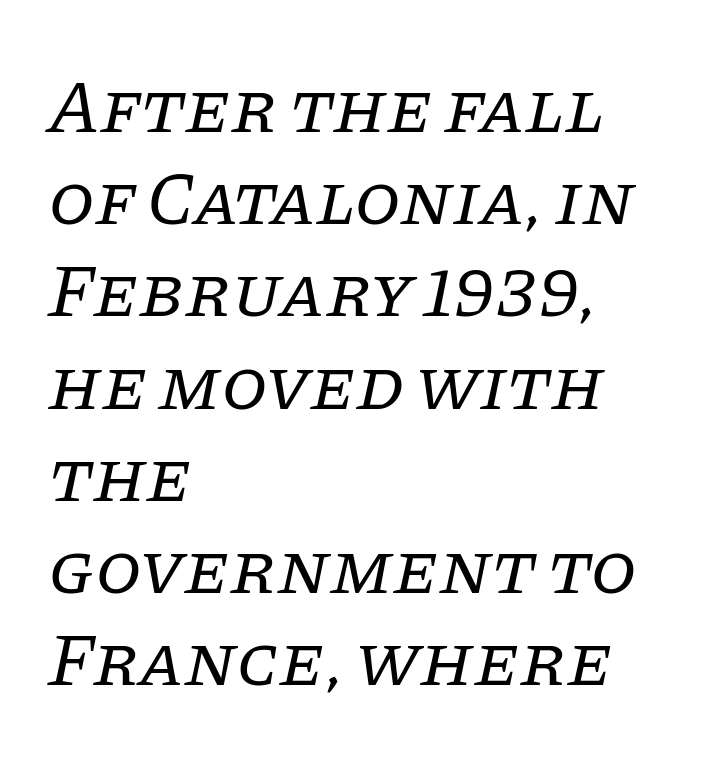
Q: Is the text bold? A: No.
Q: Is the text italic (slanted)? A: Yes, it leans right by about 11 degrees.
Q: Is the typeface a serif or a sans-serif typeface? A: Serif.
Q: Is the text underlined? A: No.
Q: How is the paragraph aligned? A: Left-aligned.
Q: Is the spacing between letters normal or unusually wide? A: Normal.
Q: Width (condensed, normal, or wide)? A: Normal.
Q: Stroke contrast? A: Low.
Q: x-height? A: Large.
Q: Monospaced? A: No.
